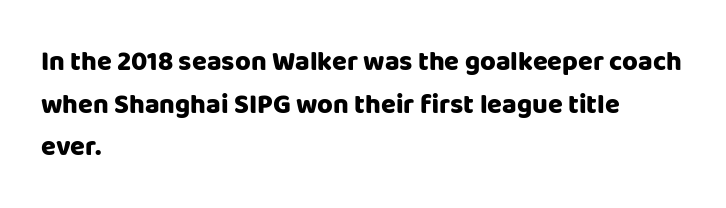
The image shows 27 px bold type, upright; set left-aligned, normal line spacing (1.58x), normal letter spacing, not underlined.
